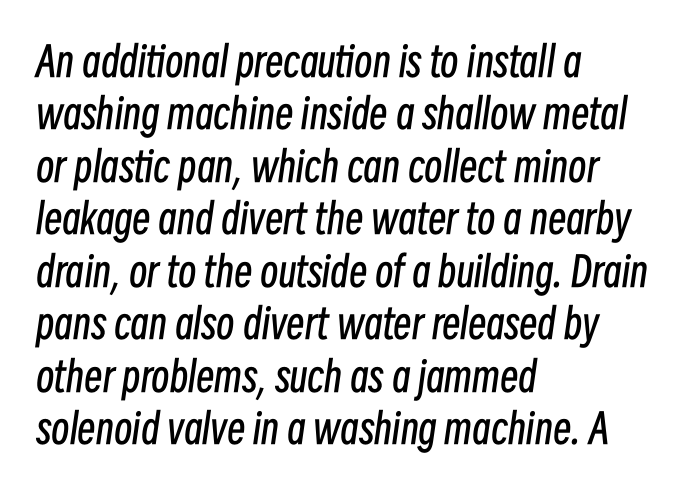
The image shows 41 px regular-weight, condensed type, italic (leaning right); set left-aligned, normal line spacing (1.28x), normal letter spacing, not underlined; low stroke contrast and a medium x-height.
